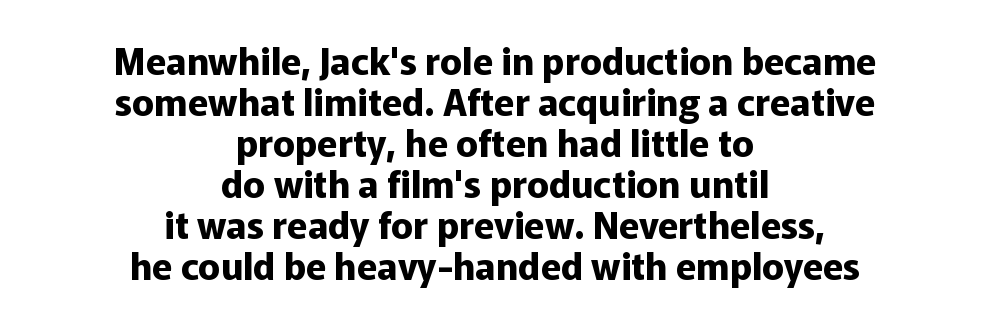
Q: Is the text bold? A: Yes.
Q: Is the text italic (slanted)? A: No, it is upright.
Q: Is the typeface a serif or a sans-serif typeface? A: Sans-serif.
Q: Is the text underlined? A: No.
Q: How is the paragraph aligned? A: Centered.
Q: Is the spacing between letters normal or unusually wide? A: Normal.
Q: Is the spacing between lines tight, normal or loose? A: Tight.
Q: Width (condensed, normal, or wide)? A: Normal.
Q: Stroke contrast? A: Low.
Q: x-height? A: Medium.
Q: Monospaced? A: No.
